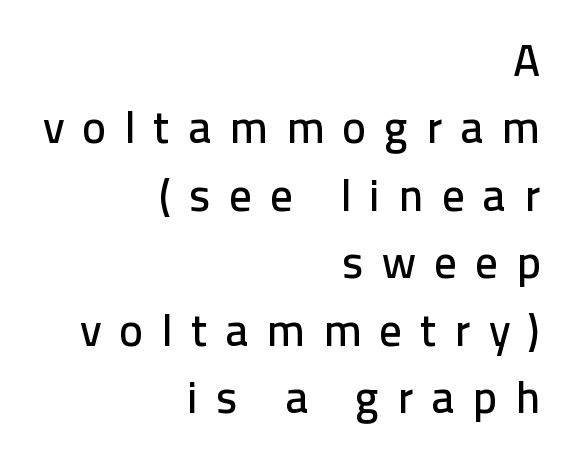
A bare baseline throughout the passage. These lines were composed using upright roman letters. Looks like regular typesetting: each glyph gets only the width it needs. Caption: multi-line text, flush right, ragged left.
